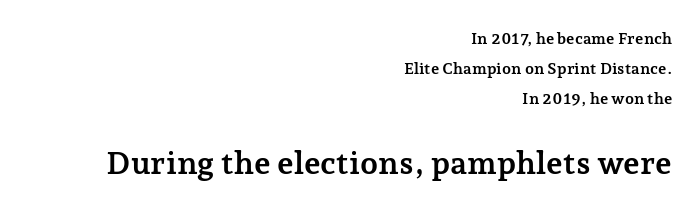
The image shows 32 px semibold serif type, upright; set right-aligned, line spacing 1.87x, normal letter spacing, not underlined; the second (bottom) block is 2.0x larger; low stroke contrast and a medium x-height.
